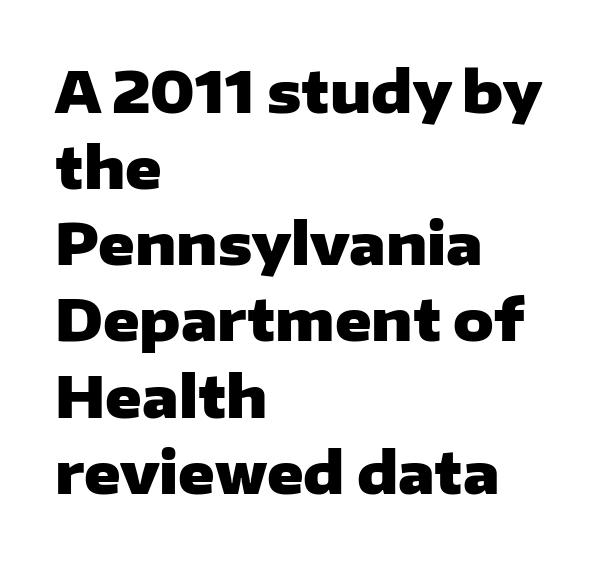
{"serif": "no", "italic": "no", "bold": "yes", "weight": "heavy", "width": "wide", "stroke_contrast": "low", "x_height": "medium", "monospaced": "no", "underline": "no", "align": "left", "line_spacing": "normal", "line_spacing_ratio": 1.36, "letter_spacing": "normal", "letter_spacing_em": 0.0, "glyph_px": 56}
